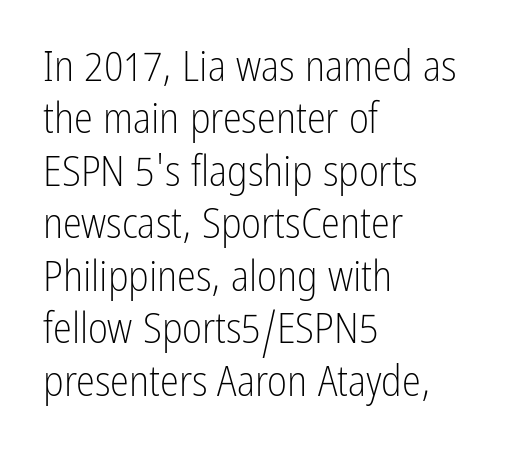
Note the varied advance widths — an 'i' is clearly narrower than an 'm'. The space directly below the letters is spotless. Short note: letters normally spaced. Short and long lines alike share a common starting point at left. Stems and bowls with no extra thickness — not bold.
